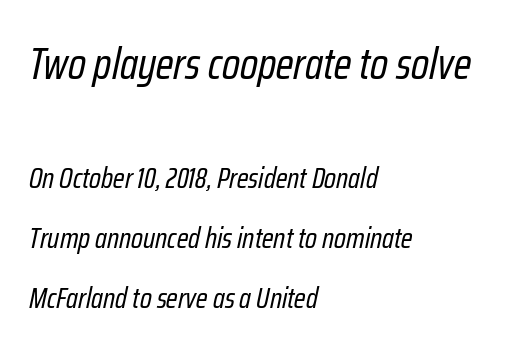
{"italic": "yes", "lean": "right", "slant_degrees": 12, "bold": "no", "weight": "regular", "width": "condensed", "stroke_contrast": "low", "x_height": "medium", "monospaced": "no", "underline": "no", "align": "left", "line_spacing": "loose", "line_spacing_ratio": 2.07, "letter_spacing": "normal", "letter_spacing_em": 0.0, "larger_block": "first", "size_ratio": 1.52, "glyph_px": 44}
